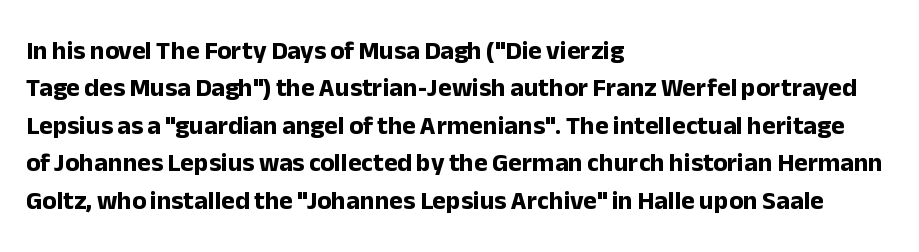
When letters stand straight like this, we call the style roman or upright. A clean baseline with only descenders dipping below it. Horizontally, the lines are justified to the leading edge only. Is there much room between lines? A standard amount, neither cramped nor airy.
